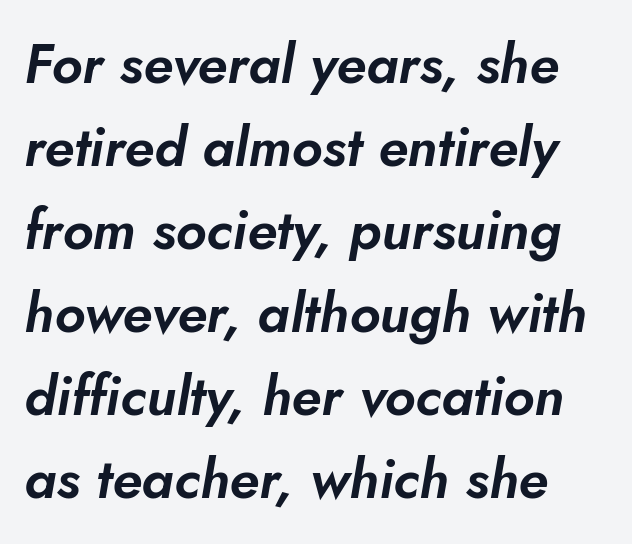
Descenders are the only things crossing below the line. Does extra space separate the letters? No, they use regular spacing. Summary of vertical rhythm: regular, with standard interline spacing. Notice how the stems are inclined rather than vertical — that's the hallmark of italics. These lines are set flush left with a ragged right edge. Varying glyph widths throughout — classic text-font behaviour.
